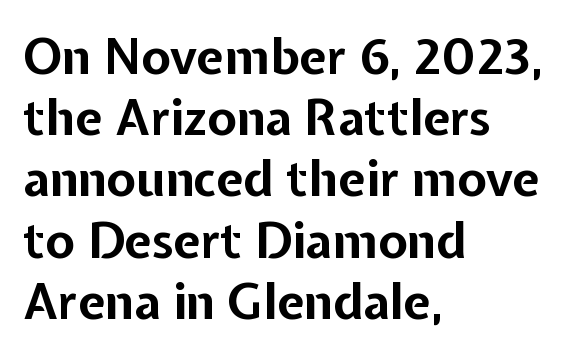
{"serif": "no", "italic": "no", "bold": "yes", "weight": "bold", "width": "normal", "stroke_contrast": "low", "x_height": "medium", "monospaced": "no", "underline": "no", "align": "left", "line_spacing": "normal", "line_spacing_ratio": 1.25, "letter_spacing": "normal", "letter_spacing_em": 0.0, "glyph_px": 49}
